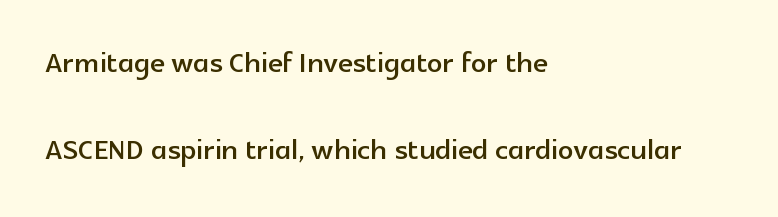
This is sans-serif lettering, the kind often seen on screens and signage. Underline: absent. Is this a fixed-width face? No — the glyphs have proportional, varying widths. The font's upright variant was chosen for this text. Alignment: flush left.
